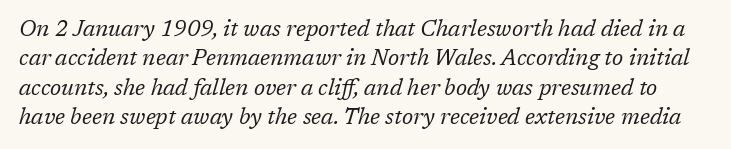
{"italic": "yes", "lean": "right", "slant_degrees": 17, "bold": "no", "underline": "no", "line_spacing": "normal", "line_spacing_ratio": 1.33, "letter_spacing": "normal", "letter_spacing_em": 0.0, "glyph_px": 22}
